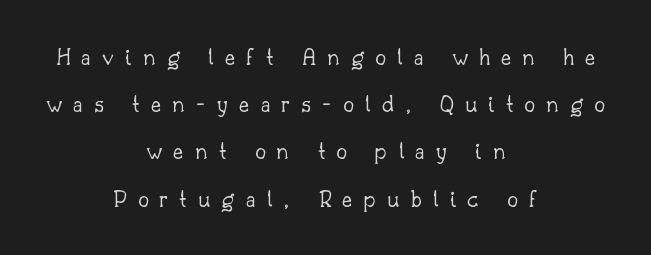
{"italic": "no", "bold": "no", "underline": "no", "align": "center", "line_spacing_ratio": 1.89, "letter_spacing": "wide", "letter_spacing_em": 0.44, "glyph_px": 25}
